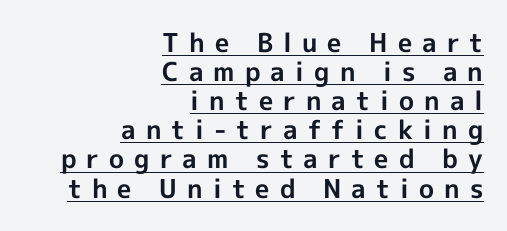
This sample is right-justified, so line beginnings fall wherever the words allow. Plenty of ink on the page — the face is bold. Every character sits straight up, as roman type does. The letterforms stand isolated, each surrounded by extra space.
